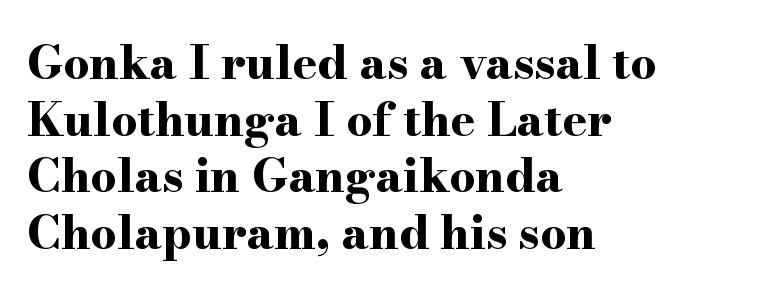
{"serif": "yes", "italic": "no", "bold": "yes", "weight": "bold", "width": "wide", "stroke_contrast": "high", "x_height": "small", "monospaced": "no", "underline": "no", "align": "left", "line_spacing_ratio": 1.23, "letter_spacing": "normal", "letter_spacing_em": 0.0, "glyph_px": 46}
